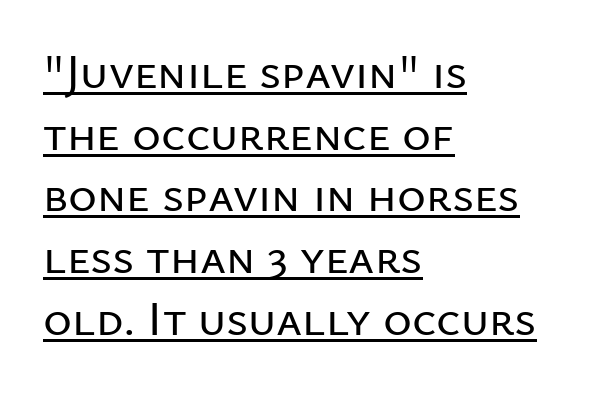
This rendering uses left alignment, leaving the right contour irregular. Does the lettering tilt? It doesn't — this is upright. Caption: standard tracking, unaltered. Glance below the letters and you will spot a drawn line. Each letter keeps its own natural width here, so spacing adapts to shape.
